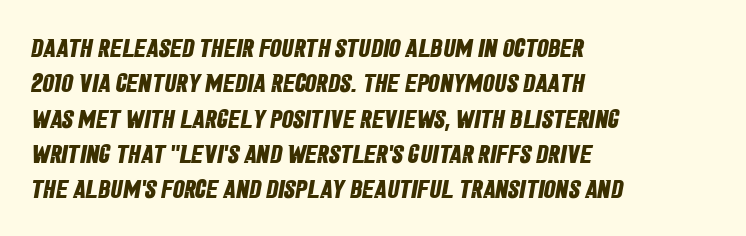
Q: Is the text bold? A: Yes.
Q: Is the text underlined? A: No.
Q: How is the paragraph aligned? A: Left-aligned.
Q: Is the spacing between letters normal or unusually wide? A: Normal.
Q: Is the spacing between lines tight, normal or loose? A: Normal.
